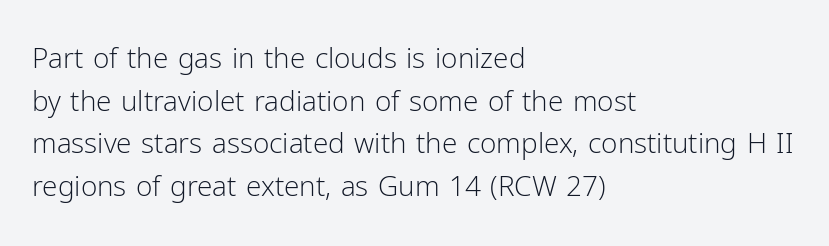
{"serif": "no", "italic": "no", "bold": "no", "weight": "light", "width": "normal", "stroke_contrast": "low", "x_height": "medium", "monospaced": "no", "underline": "no", "align": "left", "line_spacing": "normal", "line_spacing_ratio": 1.52, "letter_spacing": "normal", "letter_spacing_em": 0.0, "glyph_px": 28}
